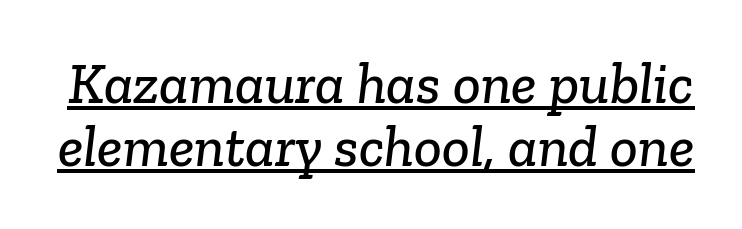
The image shows 58 px serif type; set tight line spacing (1.08x), normal letter spacing, underlined; low stroke contrast and a medium x-height.
